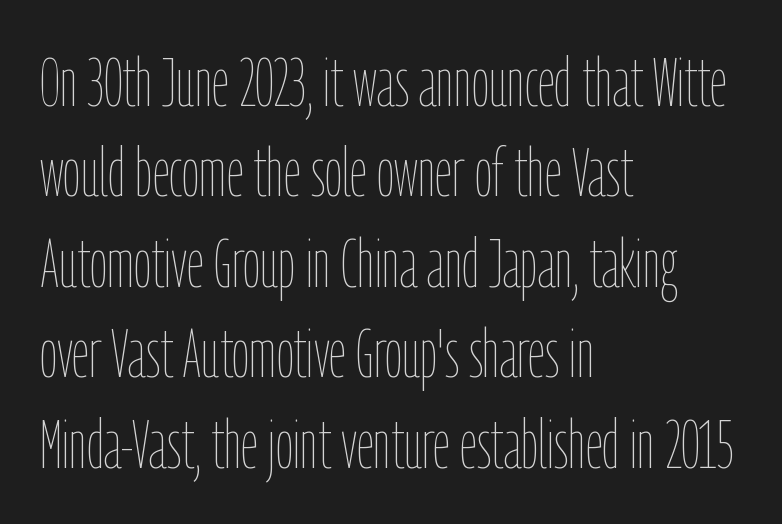
No extra tracking has been applied to these lines. In terms of posture, this sample is upright. The font sits on the lighter half of the weight spectrum, regular included. Notice how the passage keeps a crisp vertical edge on the left only. This sample has the flowing, uneven cadence of proportional lettering. What's the leading like? Ordinary, nothing unusual.
